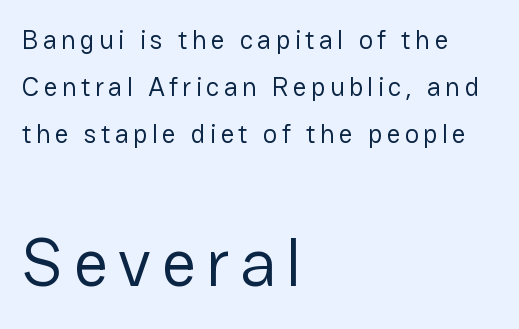
{"serif": "no", "italic": "no", "bold": "no", "weight": "regular", "width": "normal", "stroke_contrast": "low", "x_height": "medium", "monospaced": "no", "underline": "no", "align": "left", "line_spacing_ratio": 1.75, "larger_block": "second", "size_ratio": 2.52, "glyph_px": 68}
